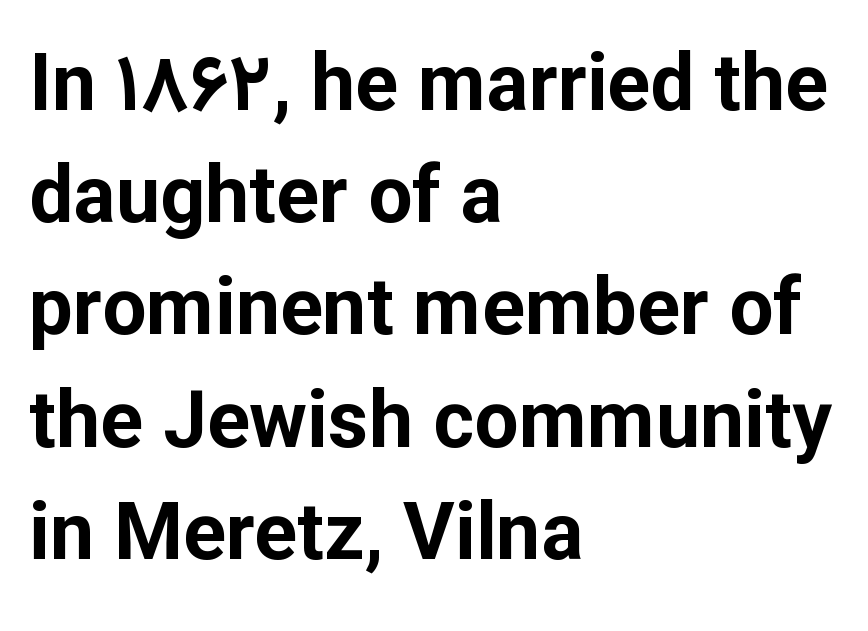
{"serif": "no", "italic": "no", "bold": "yes", "weight": "bold", "width": "normal", "stroke_contrast": "low", "x_height": "medium", "monospaced": "no", "underline": "no", "align": "left", "line_spacing": "normal", "line_spacing_ratio": 1.42, "letter_spacing": "normal", "letter_spacing_em": 0.0, "glyph_px": 79}
